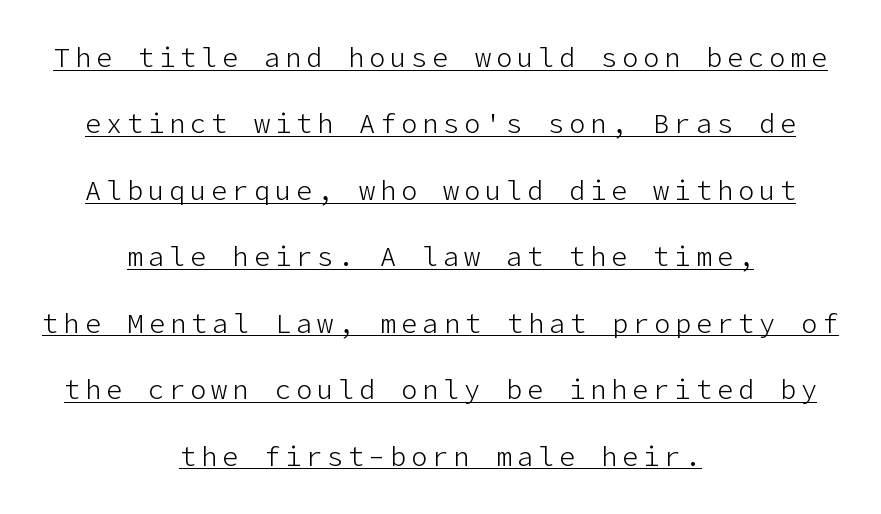
The image shows 27 px text type, upright; set centered, loose line spacing (2.46x), underlined.
